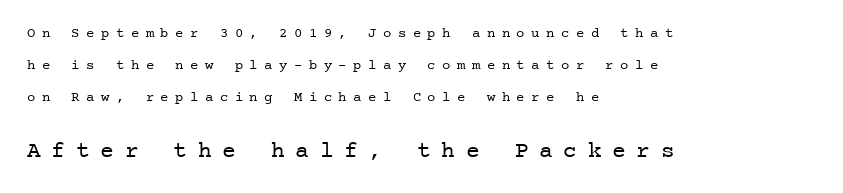
{"italic": "no", "bold": "no", "underline": "no", "align": "left", "line_spacing": "loose", "line_spacing_ratio": 2.28, "letter_spacing": "wide", "letter_spacing_em": 0.46, "larger_block": "second", "size_ratio": 1.64, "glyph_px": 23}
